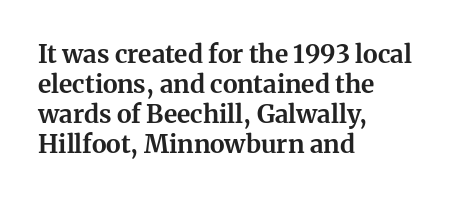
{"italic": "no", "bold": "yes", "underline": "no", "align": "left", "line_spacing_ratio": 1.2, "letter_spacing": "normal", "letter_spacing_em": 0.0, "glyph_px": 25}
